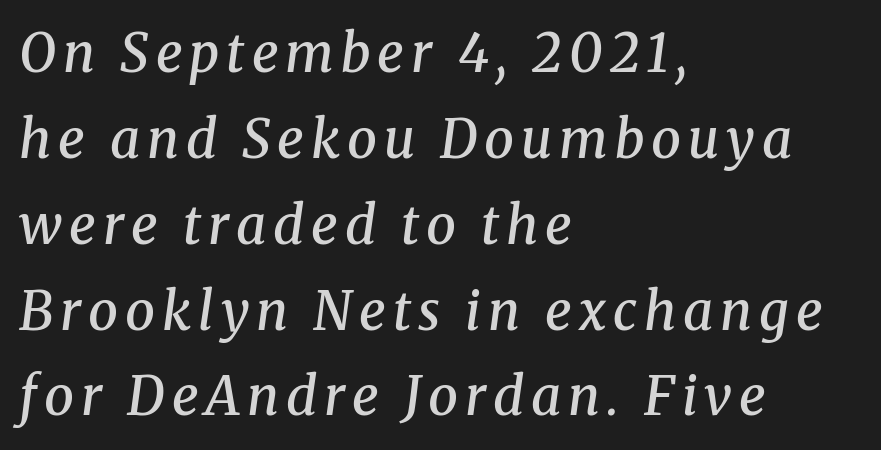
These lines stack with their left ends in a neat column. Each letter's strokes conclude with small projecting serifs. Descenders are the only things crossing below the line. Here the designer chose a conventional face with non-uniform glyph widths.
